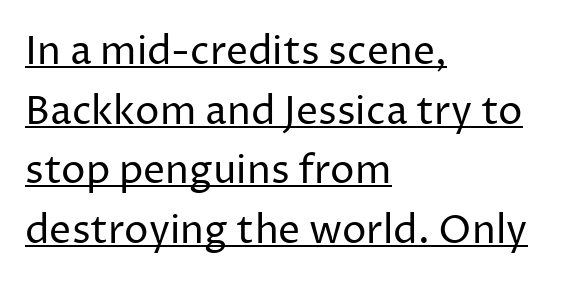
No extra tracking has been applied to these lines. This sample has the flowing, uneven cadence of proportional lettering. Typographically, this falls in the sans-serif category. You can see a thin bar hugging the bottom of the glyphs. Quick note: not italic, upright. The characters are drawn with everyday or finer stroke widths.
